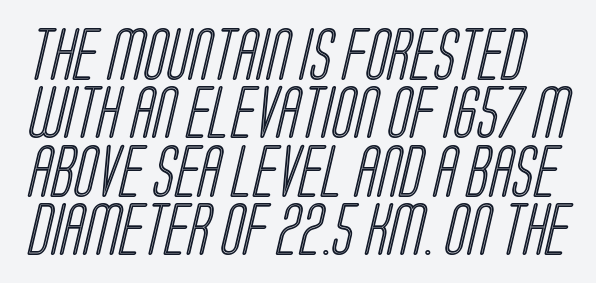
The image shows 53 px condensed type; set tight line spacing (1.1x), normal letter spacing, not underlined; a large x-height.
